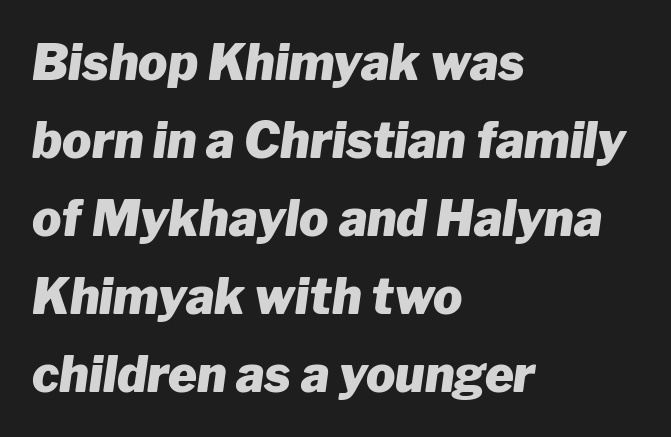
The letters are bold, with thick, heavy strokes. There's an unmistakable incline to the writing here. The rendering keeps characters at their native spacing. All the whitespace from short lines collects on the right. Vertically, the passage feels balanced, rows spaced as you'd expect.
